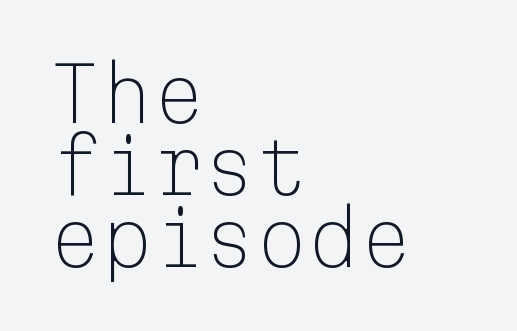
In terms of letterform style, serifs are entirely absent. Descenders are the only things crossing below the line. In terms of letterspacing, this is plain default setting. Each new line begins almost immediately beneath the previous one.
